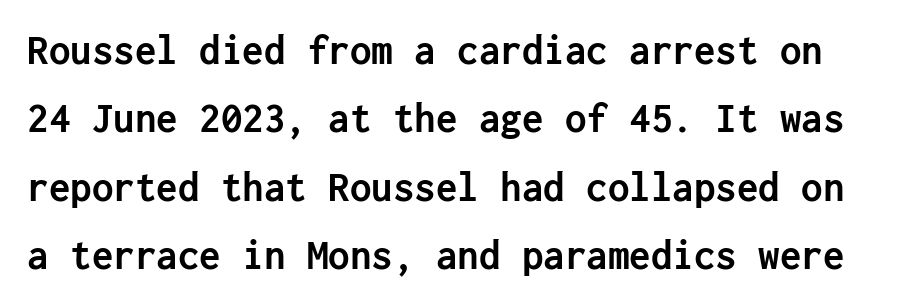
{"serif": "no", "italic": "no", "bold": "yes", "weight": "semibold", "width": "normal", "stroke_contrast": "low", "x_height": "medium", "underline": "no", "line_spacing": "normal", "line_spacing_ratio": 1.59, "letter_spacing": "normal", "letter_spacing_em": 0.0, "glyph_px": 43}
